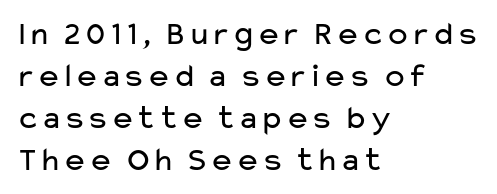
The passage shown is typed in a proportional face where columns would drift. Here the glyphs are tracked normally, forming tight word shapes. These lines stack with their left ends in a neat column. The typesetting does not lean heavy: it is not bold. The passage shown is not underscored anywhere. Check where the strokes stop: nothing finishes them off — pure sans.
